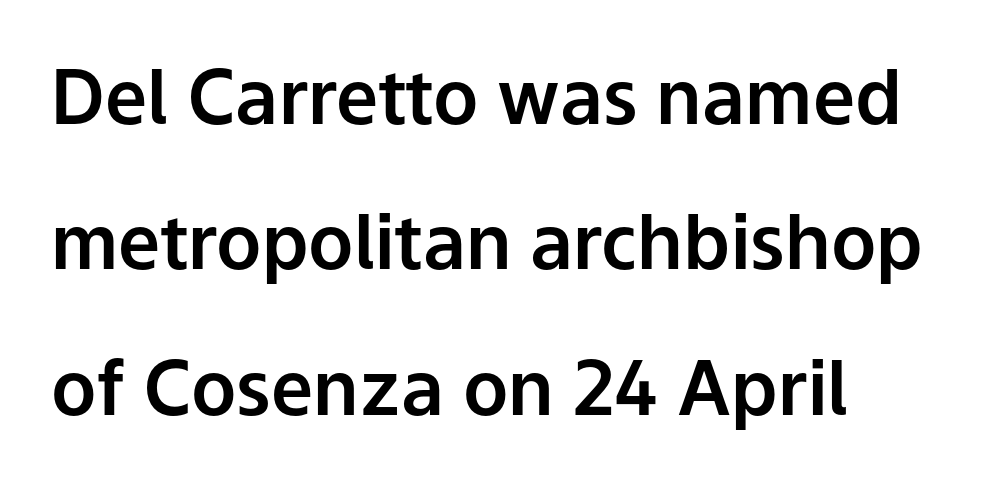
These lines are rendered in a variable-pitch font. Line starts are locked; line ends wander. No extra tracking has been applied to these lines. I'd call this a sans setting — the letters go barefoot. If you measured baseline to baseline, you'd find a long distance.
